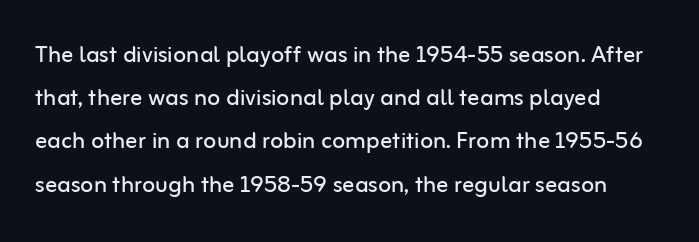
Q: Is the text bold? A: No.
Q: Is the text italic (slanted)? A: No, it is upright.
Q: Is the typeface a serif or a sans-serif typeface? A: Sans-serif.
Q: Is the text underlined? A: No.
Q: How is the paragraph aligned? A: Left-aligned.
Q: Is the spacing between letters normal or unusually wide? A: Normal.
Q: Is the spacing between lines tight, normal or loose? A: Normal.
Q: Width (condensed, normal, or wide)? A: Normal.
Q: Stroke contrast? A: Low.
Q: x-height? A: Medium.
Q: Monospaced? A: No.
